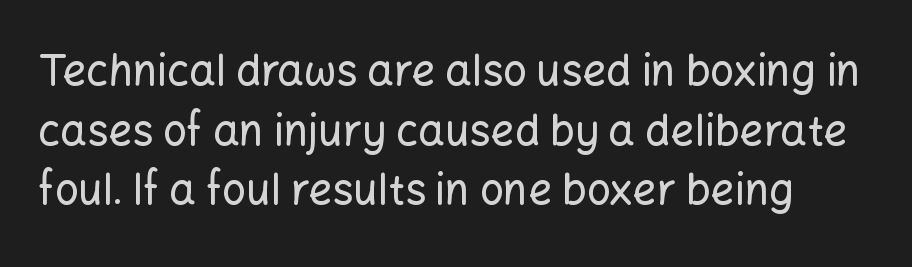
{"serif": "no", "italic": "no", "width": "normal", "stroke_contrast": "low", "x_height": "medium", "monospaced": "no", "underline": "no", "line_spacing": "normal", "line_spacing_ratio": 1.42, "letter_spacing": "normal", "letter_spacing_em": 0.0, "glyph_px": 42}
